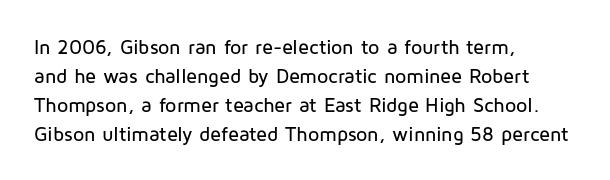
Rows of type keep a routine distance in the vertical direction. Is the block centered? No — it sits flush against the left margin. No italicization has been applied; the sample stays upright. Letters rest on an invisible, unmarked baseline.
